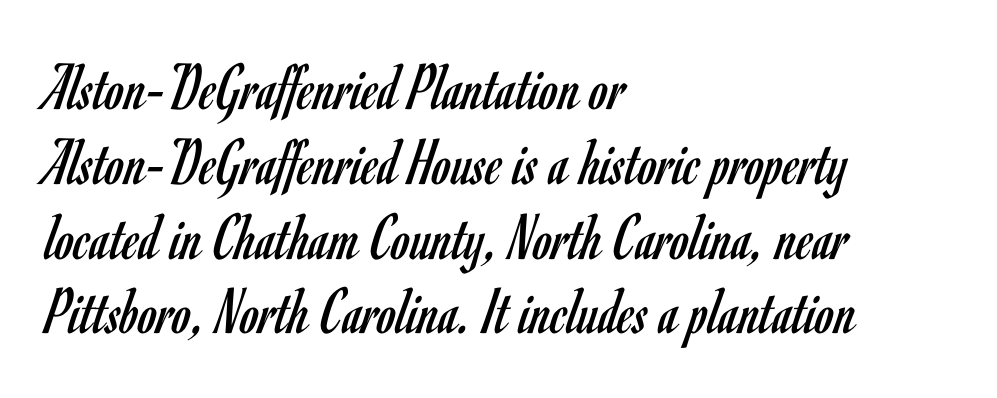
The lines in this sample share a left origin and differ only in where they stop. Characters follow at the spacing the type designer built in. The glyphs in this specimen are sans serif.
